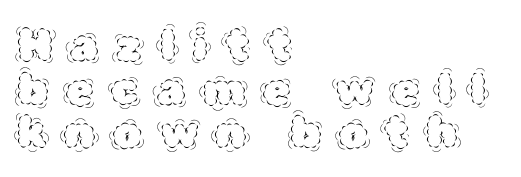
Q: Is the text bold? A: No.
Q: Is the text italic (slanted)? A: No, it is upright.
Q: Is the text underlined? A: No.
Q: How is the paragraph aligned? A: Left-aligned.
Q: Is the spacing between letters normal or unusually wide? A: Unusually wide.
Q: Is the spacing between lines tight, normal or loose? A: Tight.
Q: Width (condensed, normal, or wide)? A: Normal.
Q: x-height? A: Large.
Q: Monospaced? A: No.
